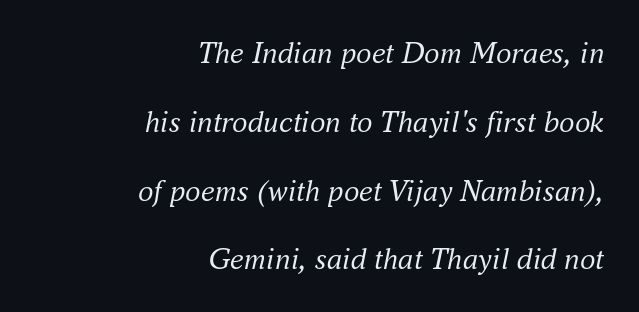
{"serif": "yes", "italic": "yes", "lean": "right", "slant_degrees": 16, "bold": "no", "weight": "regular", "width": "normal", "stroke_contrast": "medium", "x_height": "small", "monospaced": "no", "underline": "no", "align": "right", "line_spacing": "loose", "line_spacing_ratio": 2.22, "letter_spacing": "normal", "letter_spacing_em": 0.0, "glyph_px": 31}
